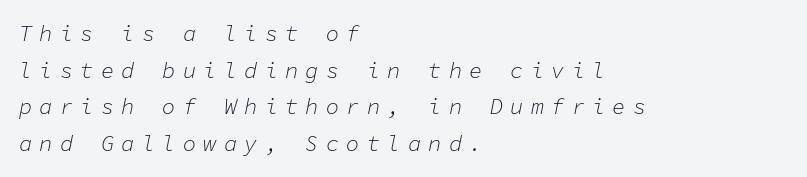
{"italic": "yes", "lean": "right", "slant_degrees": 11, "bold": "no", "underline": "no", "align": "left", "line_spacing": "normal", "line_spacing_ratio": 1.67, "letter_spacing": "wide", "letter_spacing_em": 0.33, "glyph_px": 22}
